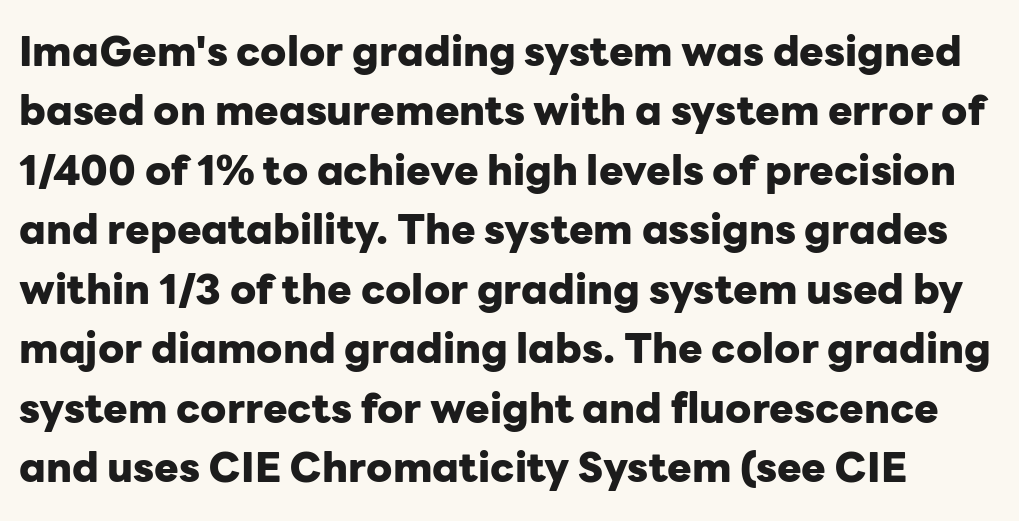
{"serif": "no", "italic": "no", "bold": "yes", "weight": "heavy", "width": "normal", "stroke_contrast": "low", "x_height": "medium", "monospaced": "no", "underline": "no", "line_spacing": "normal", "line_spacing_ratio": 1.45, "letter_spacing": "normal", "letter_spacing_em": 0.0, "glyph_px": 41}
